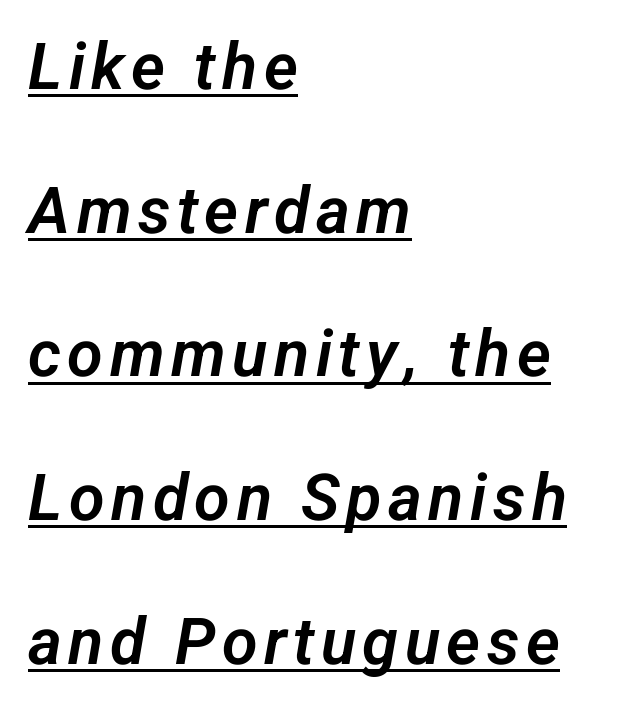
{"serif": "no", "width": "normal", "stroke_contrast": "low", "x_height": "medium", "monospaced": "no", "underline": "yes", "align": "left", "line_spacing": "loose", "line_spacing_ratio": 2.21, "glyph_px": 65}
